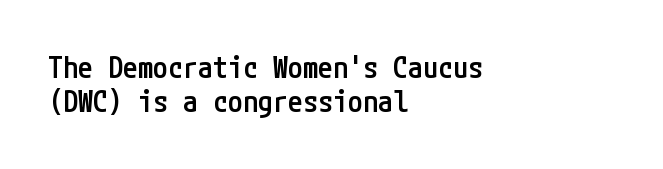
Reading down the column, the eye jumps only a short way to each next line. Stroke thickness is moderately raised; the sample reads as semibold. This is roman type, the default non-slanted kind. Examine the stroke ends and you'll find no serifs.
